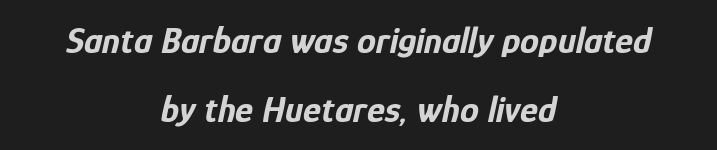
Q: Is the text bold? A: Yes.
Q: Is the text italic (slanted)? A: Yes, it leans right by about 12 degrees.
Q: Is the text underlined? A: No.
Q: How is the paragraph aligned? A: Centered.
Q: Is the spacing between letters normal or unusually wide? A: Normal.
Q: Width (condensed, normal, or wide)? A: Condensed.
Q: Stroke contrast? A: Low.
Q: x-height? A: Medium.
Q: Monospaced? A: No.
